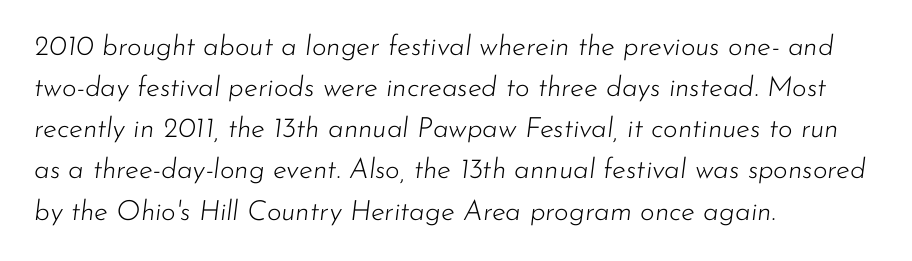
No word sits above an underline. No letter is thick-stroked: the sample isn't bold. The ragged edge is on the right, which tells us the setting is flush left. The rendering uses a moderate line-height, typical for paragraphs. The face used here has a pronounced slope to its letters. Inter-character spacing is left at the font's built-in metrics.
